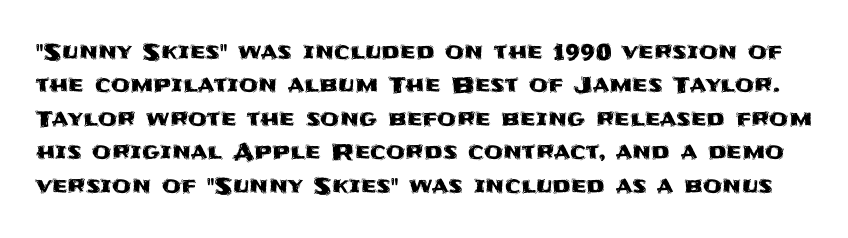
Summary of vertical rhythm: regular, with standard interline spacing. Descenders hang freely into open space. The face used here is rendered with its standard letterfit. Nope, not italic — everything's standing straight.
